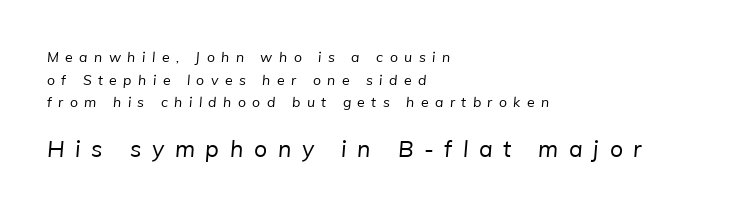
Q: Is the text bold? A: No.
Q: Is the text underlined? A: No.
Q: How is the paragraph aligned? A: Left-aligned.
Q: Is the spacing between letters normal or unusually wide? A: Unusually wide.
Q: Is the spacing between lines tight, normal or loose? A: Normal.
Q: Which block of text is set in a larger size, the first (top) or the second (bottom)? A: The second (bottom) one.
